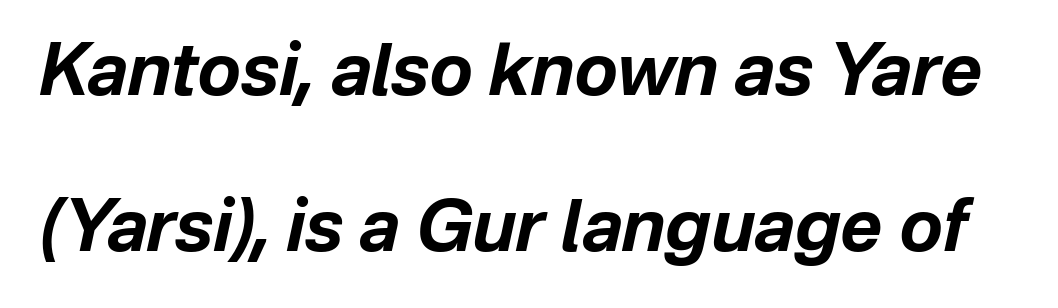
The image shows 72 px bold type, italic (leaning right); set loose line spacing (2.17x), normal letter spacing, not underlined; low stroke contrast and a medium x-height.
